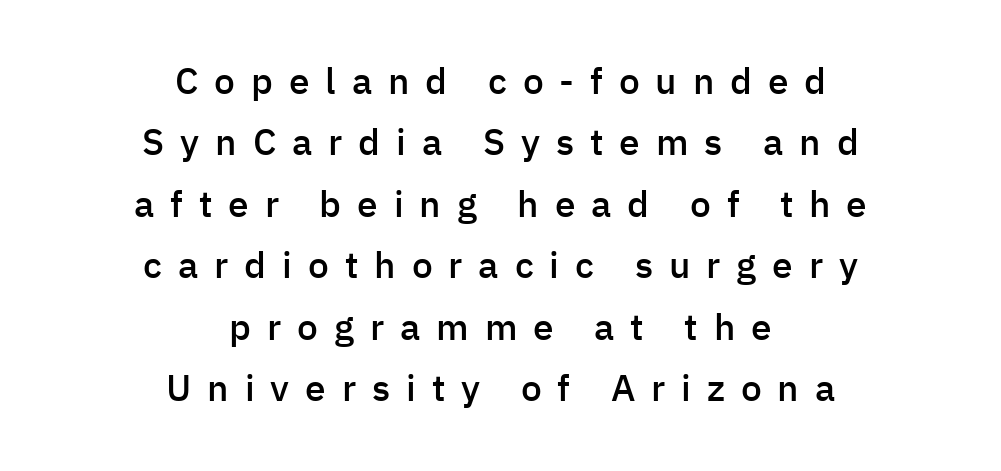
Tracking value appears strongly positive — letters spread wide. Is this a fixed-width face? No — the glyphs have proportional, varying widths. Interline gaps are of average width in this sample. Observe the absence of serifs on each vertical stroke in this sample. Stems and bowls a touch heavier than normal — semibold.
